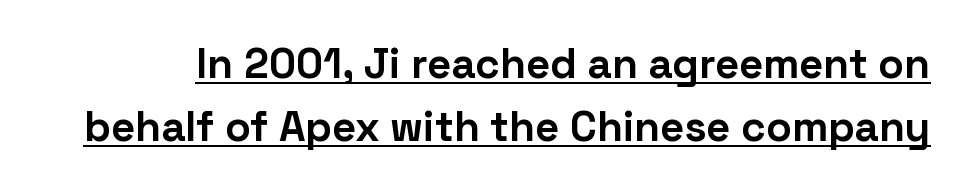
The image shows 42 px bold sans-serif type, upright; set normal line spacing (1.51x), normal letter spacing, underlined; low stroke contrast and a medium x-height.
